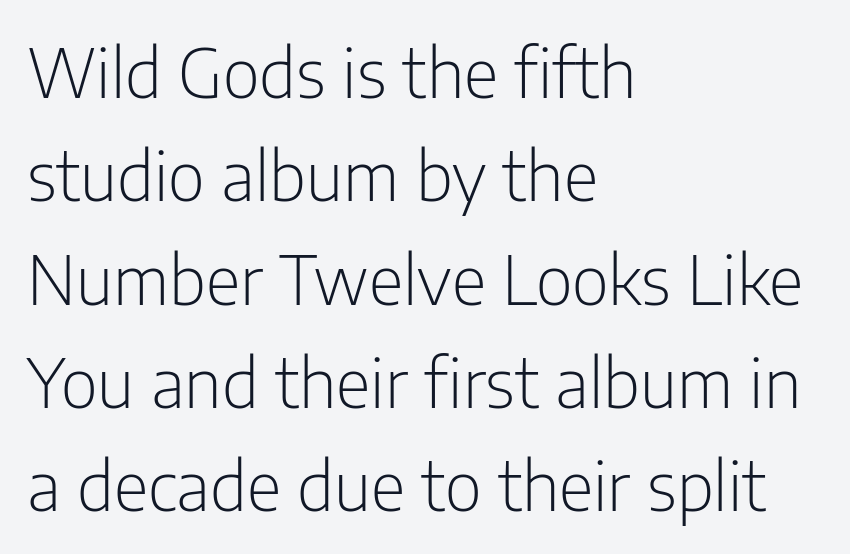
The image shows 68 px light, condensed sans-serif type, upright; set left-aligned, normal line spacing (1.52x), normal letter spacing, not underlined; low stroke contrast and a medium x-height.
